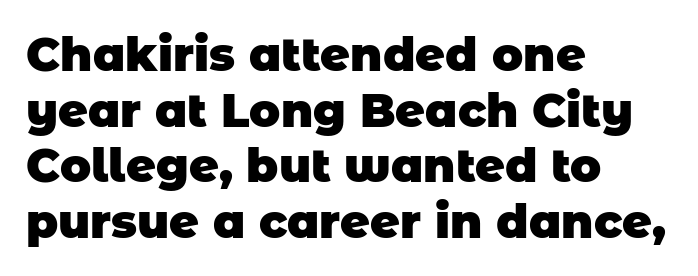
{"serif": "no", "bold": "yes", "weight": "heavy", "width": "normal", "stroke_contrast": "low", "x_height": "large", "monospaced": "no", "underline": "no", "align": "left", "line_spacing_ratio": 1.21, "letter_spacing": "normal", "letter_spacing_em": 0.0, "glyph_px": 46}
